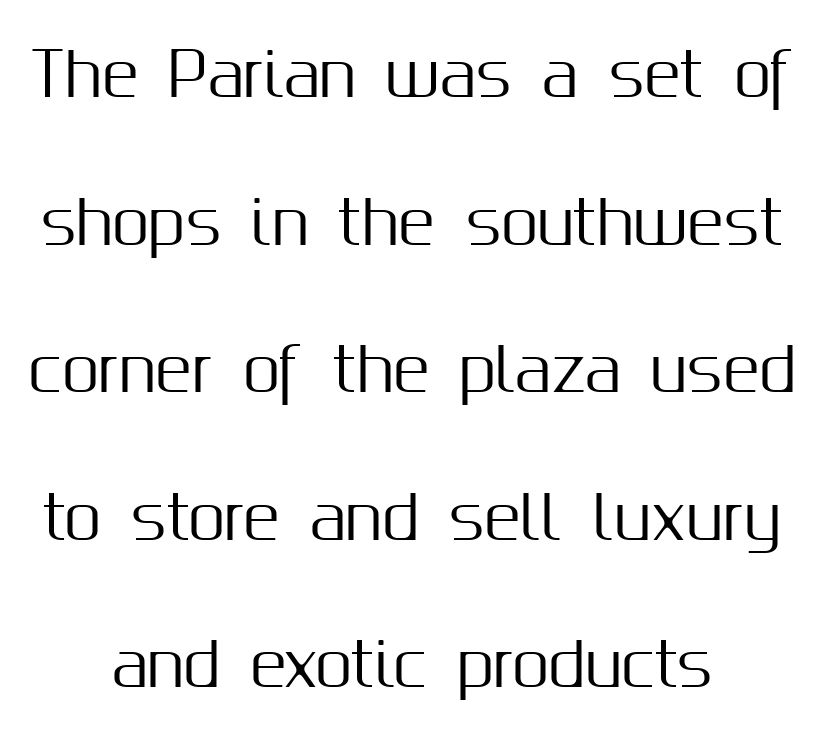
The image shows 60 px sans-serif type, upright; set loose line spacing (2.46x), normal letter spacing, not underlined; medium stroke contrast and a medium x-height.
